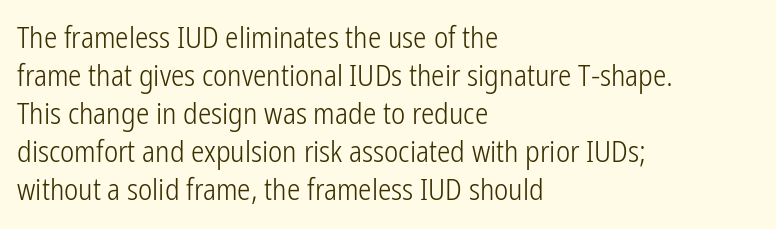
{"serif": "no", "italic": "no", "bold": "no", "weight": "light", "width": "condensed", "stroke_contrast": "low", "x_height": "medium", "monospaced": "no", "underline": "no", "align": "left", "line_spacing": "normal", "line_spacing_ratio": 1.27, "letter_spacing": "normal", "letter_spacing_em": 0.0, "glyph_px": 30}
